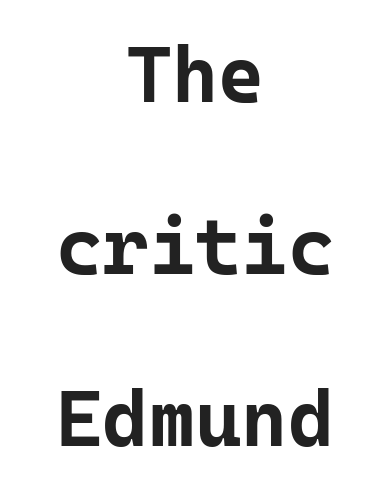
{"serif": "no", "italic": "no", "bold": "yes", "weight": "bold", "width": "normal", "stroke_contrast": "low", "x_height": "medium", "monospaced": "yes", "underline": "no", "align": "center", "line_spacing": "loose", "line_spacing_ratio": 2.18, "letter_spacing": "normal", "letter_spacing_em": 0.0, "glyph_px": 79}
